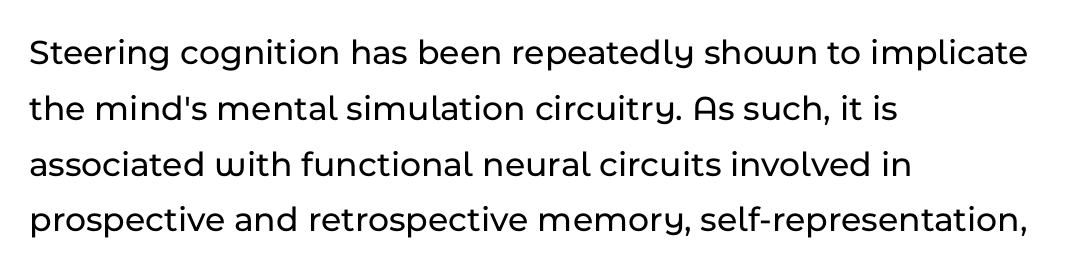
Q: Is the text italic (slanted)? A: No, it is upright.
Q: Is the typeface a serif or a sans-serif typeface? A: Sans-serif.
Q: Is the text underlined? A: No.
Q: How is the paragraph aligned? A: Left-aligned.
Q: Is the spacing between letters normal or unusually wide? A: Normal.
Q: Is the spacing between lines tight, normal or loose? A: Normal.
Q: Width (condensed, normal, or wide)? A: Normal.
Q: Stroke contrast? A: Low.
Q: x-height? A: Medium.
Q: Monospaced? A: No.
